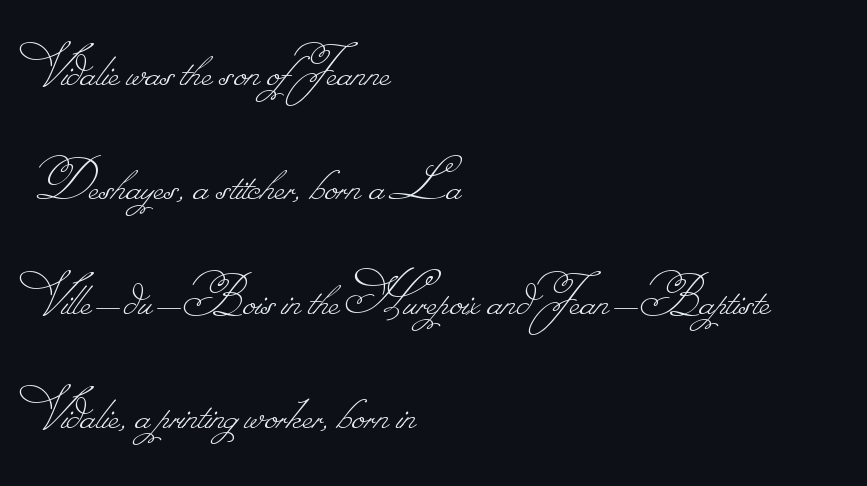
Reading down the block, your eye returns to a fixed left position each line. Heaviness? Minimal to ordinary, like unemphasized prose. Plain, unruled lines of type. Each letter keeps its own natural width here, so spacing adapts to shape. Widely set lines give the paragraph a tall, airy silhouette. Spacing between characters is what you'd get straight out of the box.
